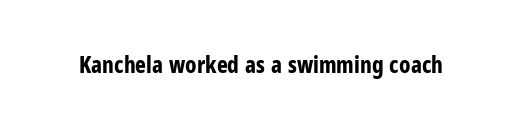
Q: Is the text bold? A: Yes.
Q: Is the text italic (slanted)? A: No, it is upright.
Q: Is the text underlined? A: No.
Q: Is the spacing between letters normal or unusually wide? A: Normal.
